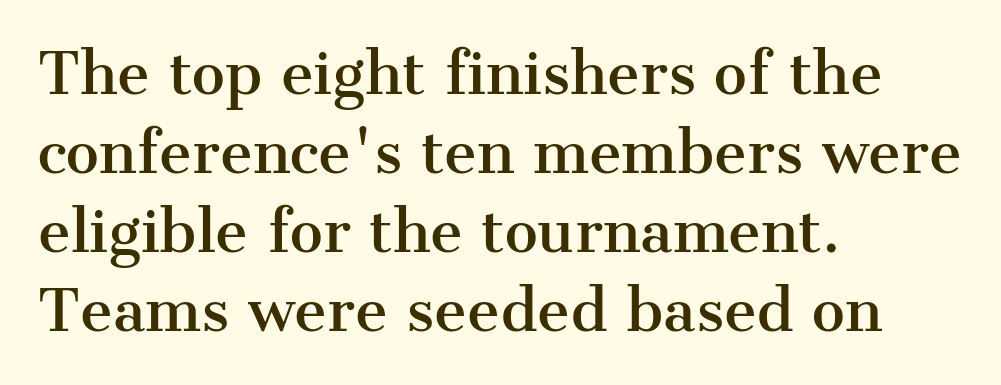
The image shows 56 px serif type, upright; set left-aligned, normal line spacing (1.41x), normal letter spacing, not underlined; medium stroke contrast and a medium x-height.
